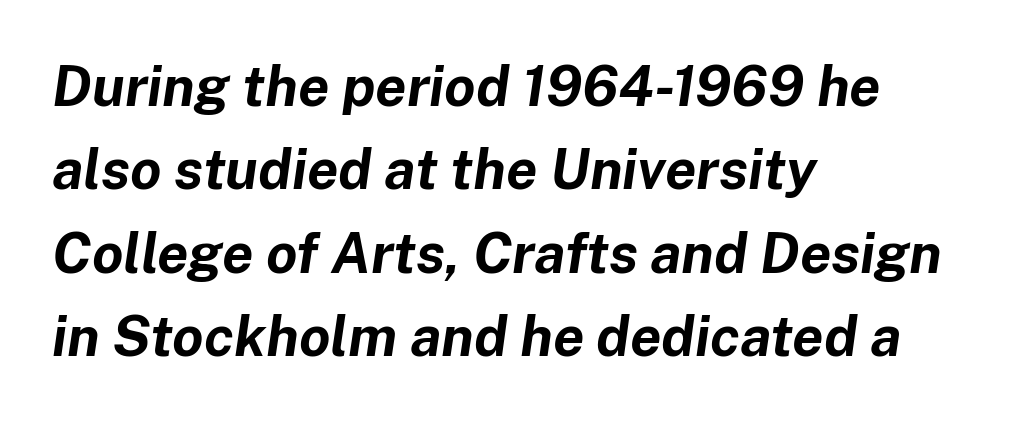
{"italic": "yes", "lean": "right", "slant_degrees": 8, "bold": "yes", "weight": "bold", "width": "normal", "stroke_contrast": "low", "x_height": "medium", "monospaced": "no", "underline": "no", "align": "left", "line_spacing": "normal", "line_spacing_ratio": 1.49, "letter_spacing": "normal", "letter_spacing_em": 0.0, "glyph_px": 56}
